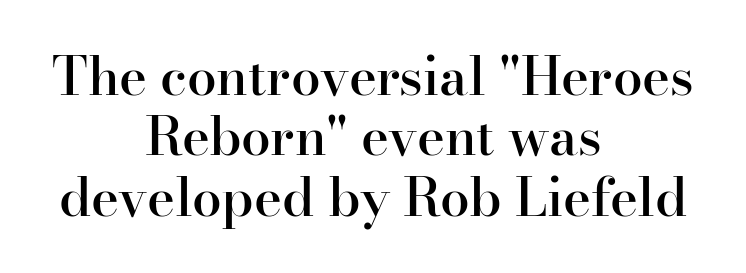
Q: Is the text bold? A: Semi-bold.
Q: Is the text italic (slanted)? A: No, it is upright.
Q: Is the typeface a serif or a sans-serif typeface? A: Serif.
Q: Is the text underlined? A: No.
Q: How is the paragraph aligned? A: Centered.
Q: Is the spacing between letters normal or unusually wide? A: Normal.
Q: Is the spacing between lines tight, normal or loose? A: Tight.
Q: Width (condensed, normal, or wide)? A: Normal.
Q: Stroke contrast? A: High.
Q: x-height? A: Small.
Q: Monospaced? A: No.
